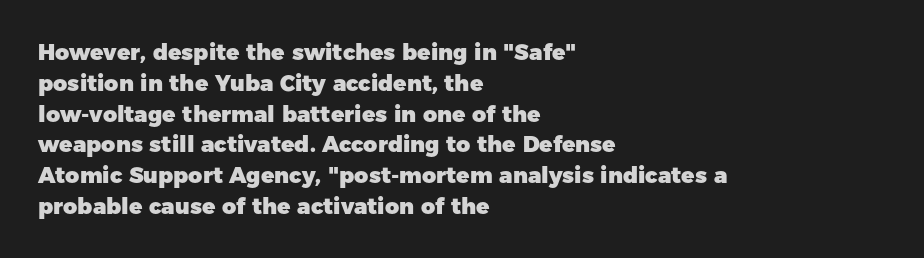
{"italic": "no", "bold": "yes", "underline": "no", "align": "left", "line_spacing": "normal", "line_spacing_ratio": 1.4, "letter_spacing": "normal", "letter_spacing_em": 0.0, "glyph_px": 22}
